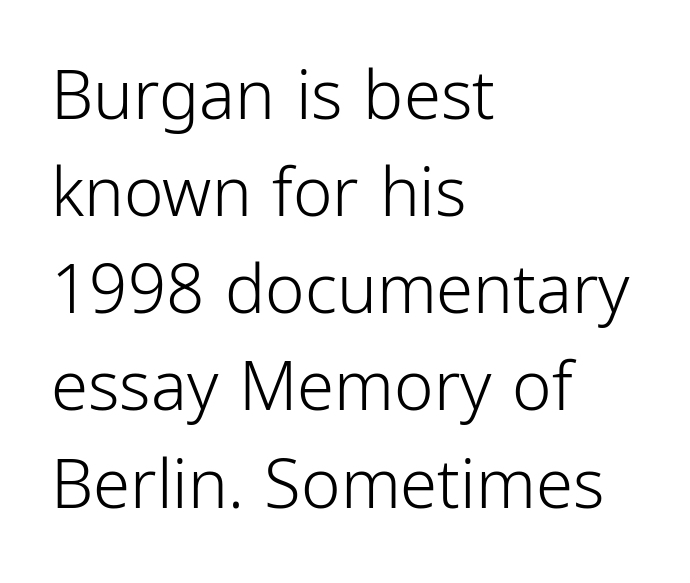
{"serif": "no", "italic": "no", "bold": "no", "weight": "light", "width": "condensed", "stroke_contrast": "low", "x_height": "medium", "monospaced": "no", "underline": "no", "align": "left", "line_spacing": "normal", "line_spacing_ratio": 1.45, "letter_spacing": "normal", "letter_spacing_em": 0.0, "glyph_px": 67}
